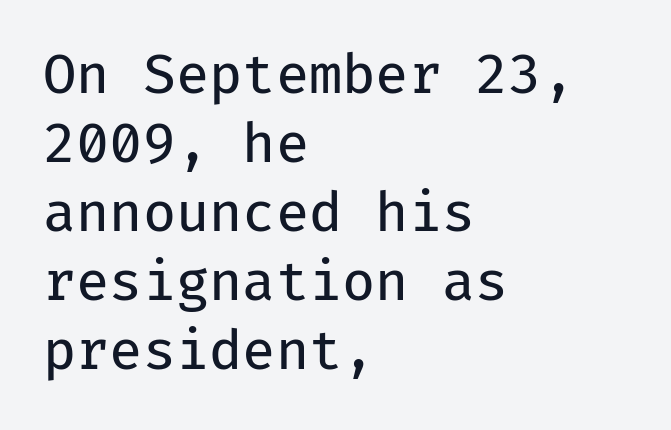
The lettering stays uniformly vertical, giving the passage a roman look. This rendering employs a face without finishing strokes, i.e., a sans-serif. Horizontally, the lines are justified to the leading edge only. The passage shown is typed in a monospace face where columns stay perfectly aligned. You could call the tracking neutral — neither tight nor loose.
